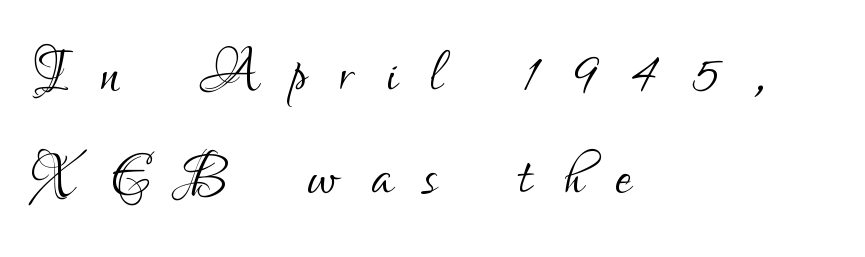
Q: Is the text bold? A: No.
Q: Is the text italic (slanted)? A: Yes.
Q: Is the typeface a serif or a sans-serif typeface? A: Sans-serif.
Q: Is the text underlined? A: No.
Q: How is the paragraph aligned? A: Left-aligned.
Q: Is the spacing between letters normal or unusually wide? A: Unusually wide.
Q: Is the spacing between lines tight, normal or loose? A: Normal.
Q: Width (condensed, normal, or wide)? A: Condensed.
Q: Stroke contrast? A: Low.
Q: x-height? A: Small.
Q: Monospaced? A: No.
